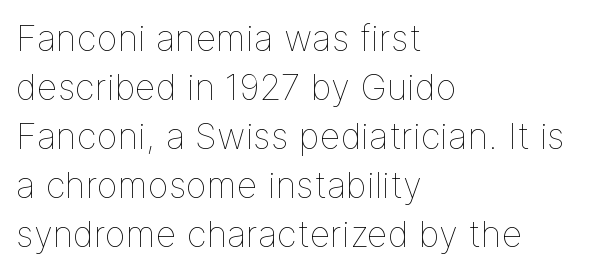
The image shows 36 px thin type, upright; set left-aligned, normal line spacing (1.36x), normal letter spacing, not underlined; low stroke contrast and a medium x-height.
